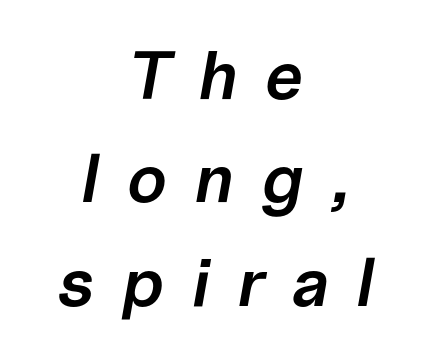
Q: Is the text bold? A: Semi-bold.
Q: Is the text italic (slanted)? A: Yes, it leans right by about 10 degrees.
Q: Is the text underlined? A: No.
Q: How is the paragraph aligned? A: Centered.
Q: Is the spacing between letters normal or unusually wide? A: Unusually wide.
Q: Is the spacing between lines tight, normal or loose? A: Normal.
Q: Width (condensed, normal, or wide)? A: Normal.
Q: Stroke contrast? A: Low.
Q: x-height? A: Medium.
Q: Monospaced? A: No.
